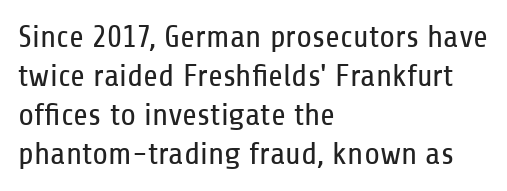
The image shows 32 px regular-weight, condensed sans-serif type, upright; set left-aligned, line spacing 1.22x, normal letter spacing, not underlined; low stroke contrast and a medium x-height.
